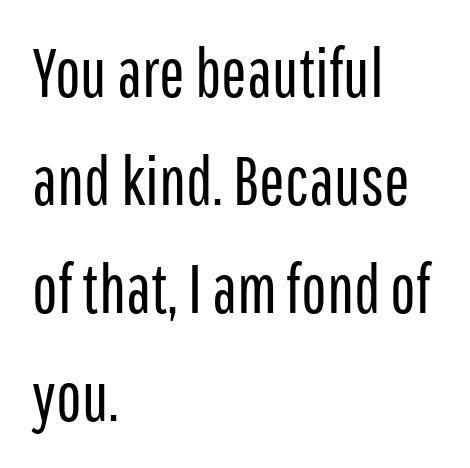
{"serif": "no", "italic": "no", "bold": "no", "weight": "regular", "width": "condensed", "stroke_contrast": "low", "x_height": "medium", "monospaced": "no", "underline": "no", "align": "left", "line_spacing": "normal", "line_spacing_ratio": 1.59, "letter_spacing": "normal", "letter_spacing_em": 0.0, "glyph_px": 68}
